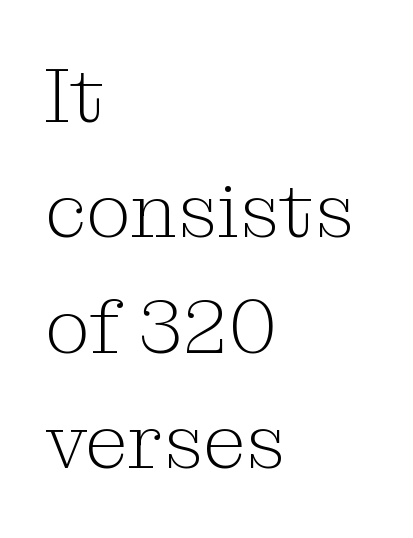
The image shows 78 px light serif type, upright; set left-aligned, normal line spacing (1.48x), normal letter spacing, not underlined; medium stroke contrast and a medium x-height.
